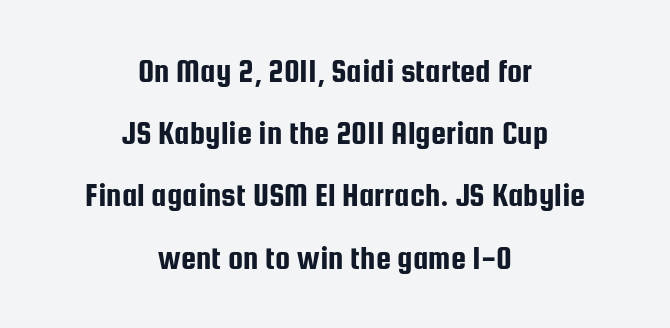
Standard letterfit; no display-style spreading of the glyphs. A clean baseline with only descenders dipping below it. In terms of posture, this sample is upright. The typesetter chose a symmetrical, centered arrangement here. Examine the stroke ends and you'll find no serifs. Proportional: the letters do not fall into vertical columns.
